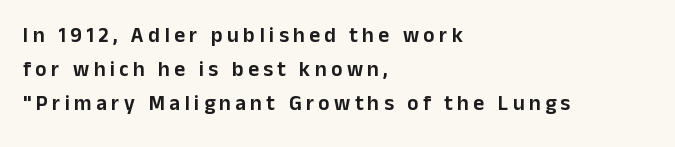
Q: Is the text italic (slanted)? A: No, it is upright.
Q: Is the text underlined? A: No.
Q: How is the paragraph aligned? A: Left-aligned.
Q: Is the spacing between letters normal or unusually wide? A: Unusually wide.
Q: Is the spacing between lines tight, normal or loose? A: Normal.
